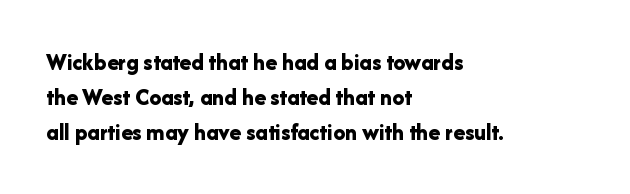
{"italic": "no", "bold": "yes", "underline": "no", "align": "left", "line_spacing": "normal", "line_spacing_ratio": 1.45, "letter_spacing": "normal", "letter_spacing_em": 0.0, "glyph_px": 24}
